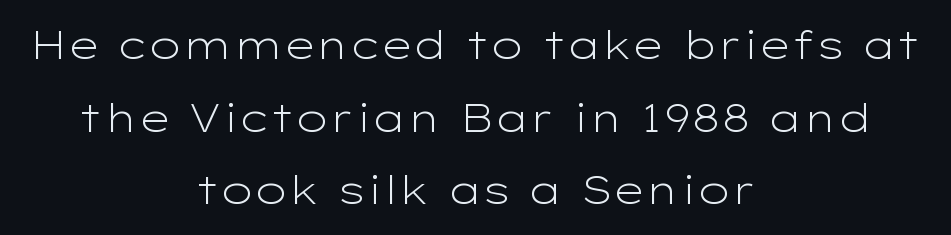
The image shows 39 px light, wide sans-serif type, upright; set centered, line spacing 1.86x, normal letter spacing, not underlined; low stroke contrast and a medium x-height.
